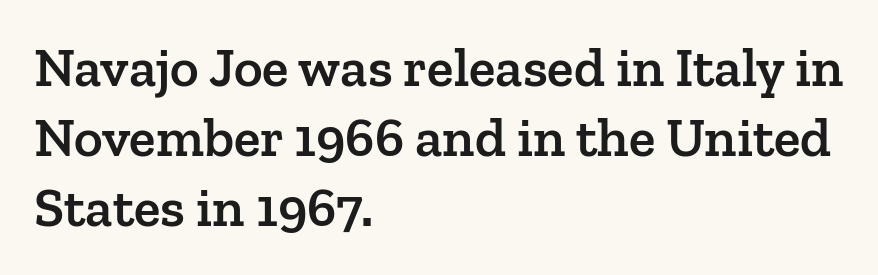
Q: Is the text bold? A: Semi-bold.
Q: Is the text italic (slanted)? A: No, it is upright.
Q: Is the typeface a serif or a sans-serif typeface? A: Serif.
Q: Is the text underlined? A: No.
Q: How is the paragraph aligned? A: Left-aligned.
Q: Is the spacing between letters normal or unusually wide? A: Normal.
Q: Is the spacing between lines tight, normal or loose? A: Normal.
Q: Width (condensed, normal, or wide)? A: Normal.
Q: Stroke contrast? A: Low.
Q: x-height? A: Medium.
Q: Monospaced? A: No.
